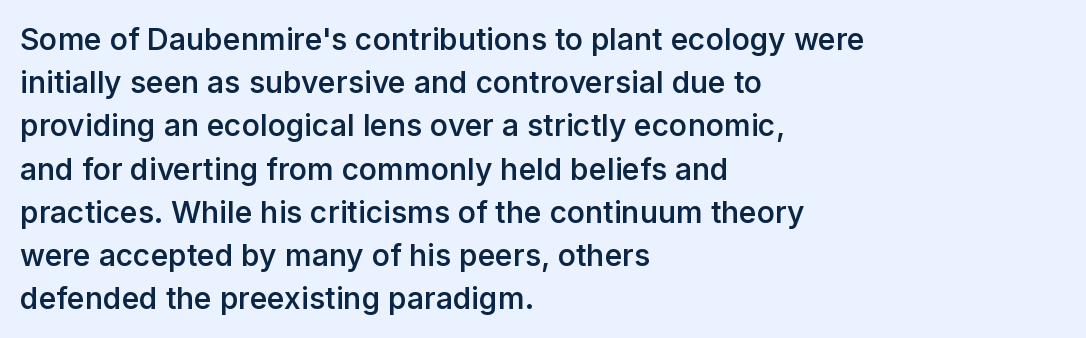
Unmarked baselines from the first word to the last. Proportional: the letters do not fall into vertical columns. Quick note: interline space is typical. The type family on display is of the sans-serif kind. The tracking reads as untouched default to a designer's eye.
